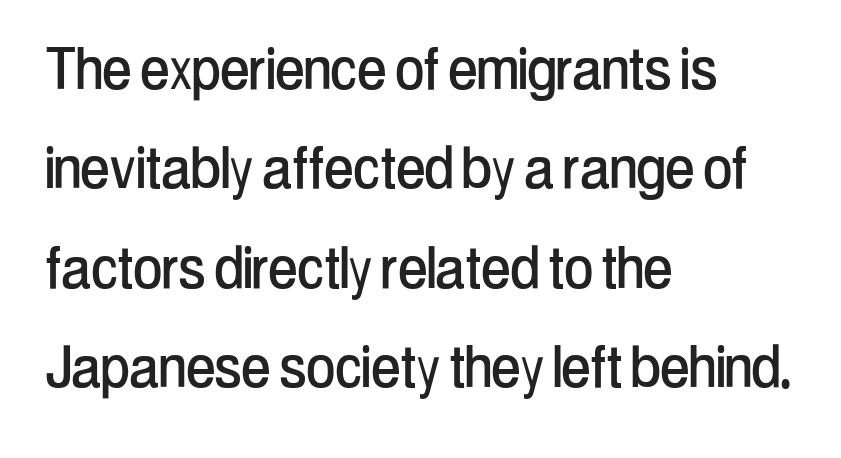
Q: Is the text italic (slanted)? A: No, it is upright.
Q: Is the typeface a serif or a sans-serif typeface? A: Sans-serif.
Q: Is the text underlined? A: No.
Q: How is the paragraph aligned? A: Left-aligned.
Q: Is the spacing between letters normal or unusually wide? A: Normal.
Q: Is the spacing between lines tight, normal or loose? A: Normal.
Q: Width (condensed, normal, or wide)? A: Condensed.
Q: Stroke contrast? A: Low.
Q: x-height? A: Medium.
Q: Monospaced? A: No.
